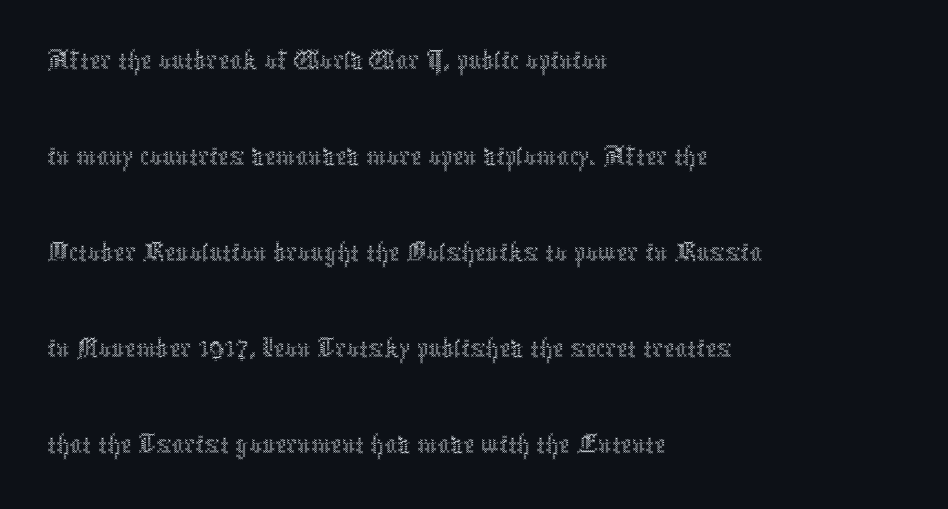
The image shows 62 px thin, condensed type, upright; set left-aligned, normal line spacing (1.55x), normal letter spacing, not underlined; a medium x-height.
